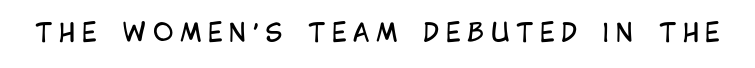
Descender tails drop into unmarked territory. How are the letters spaced? Widely, with obvious added tracking. Heaviness? Minimal to ordinary, like unemphasized prose. These lines were composed using upright roman letters.
